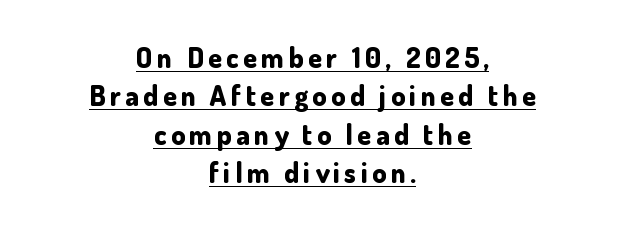
{"serif": "no", "italic": "no", "bold": "yes", "weight": "bold", "width": "normal", "stroke_contrast": "low", "x_height": "small", "monospaced": "no", "underline": "yes", "align": "center", "line_spacing": "normal", "line_spacing_ratio": 1.37, "glyph_px": 28}
